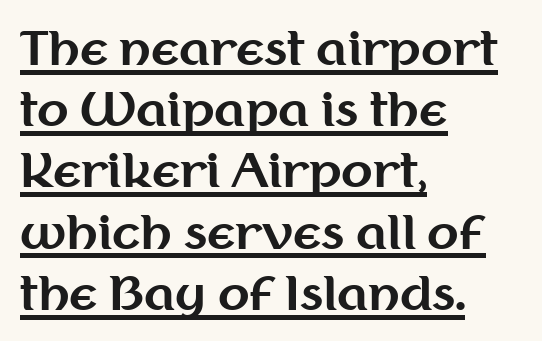
The image shows 46 px bold sans-serif type, upright; set left-aligned, normal line spacing (1.33x), normal letter spacing, underlined; medium stroke contrast and a medium x-height.
